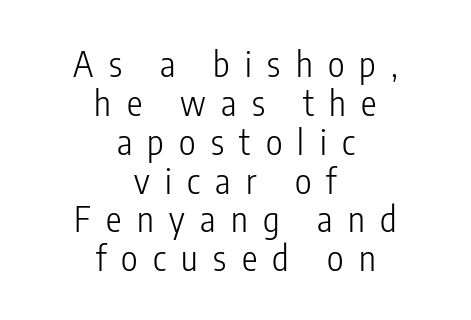
This rendering employs a face without finishing strokes, i.e., a sans-serif. Short note: letters widely spaced. Layout note: lines centered. It's the straight-up-and-down kind of type.
